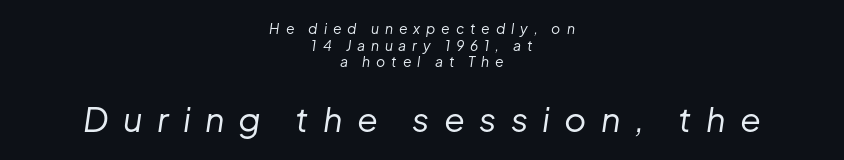
Q: Is the text bold? A: No.
Q: Is the text italic (slanted)? A: Yes, it leans right by about 8 degrees.
Q: Is the text underlined? A: No.
Q: How is the paragraph aligned? A: Centered.
Q: Is the spacing between letters normal or unusually wide? A: Unusually wide.
Q: Which block of text is set in a larger size, the first (top) or the second (bottom)? A: The second (bottom) one.
Q: Width (condensed, normal, or wide)? A: Normal.
Q: Stroke contrast? A: Low.
Q: x-height? A: Medium.
Q: Monospaced? A: No.
